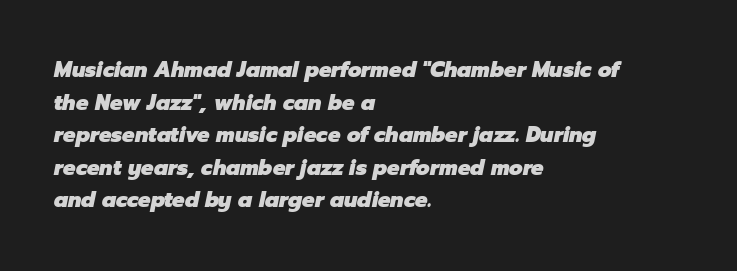
No extra tracking has been applied to these lines. This block has exactly the height ordinary leading produces. Line beginnings align vertically; line endings do not. These lines carry a lot of weight — the face is fully bold. The gap between lines stays unmarked.
